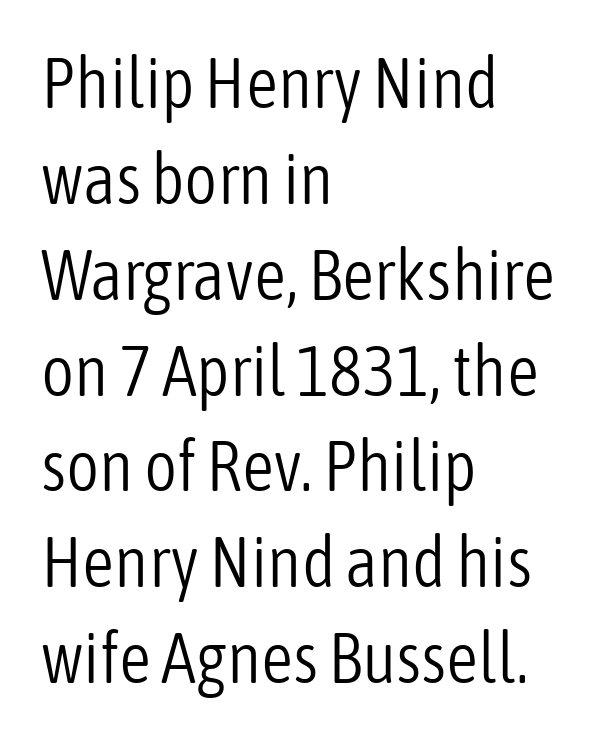
The image shows 71 px light, condensed sans-serif type, upright; set left-aligned, normal line spacing (1.35x), normal letter spacing, not underlined; low stroke contrast and a medium x-height.
